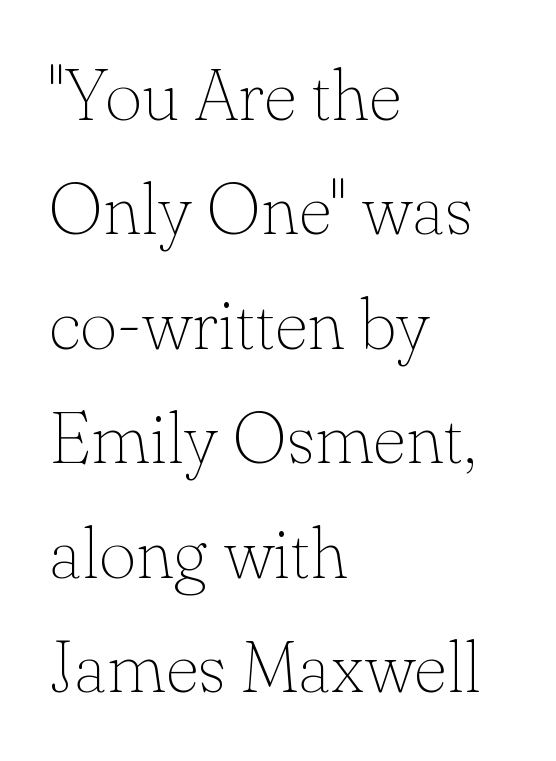
Q: Is the text bold? A: No.
Q: Is the text italic (slanted)? A: No, it is upright.
Q: Is the typeface a serif or a sans-serif typeface? A: Serif.
Q: Is the text underlined? A: No.
Q: How is the paragraph aligned? A: Left-aligned.
Q: Is the spacing between letters normal or unusually wide? A: Normal.
Q: Is the spacing between lines tight, normal or loose? A: Normal.
Q: Width (condensed, normal, or wide)? A: Normal.
Q: Stroke contrast? A: Low.
Q: x-height? A: Small.
Q: Monospaced? A: No.
